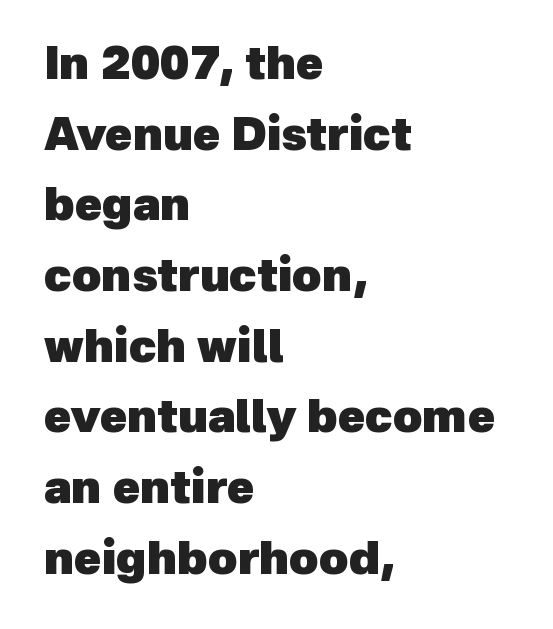
Q: Is the text bold? A: Yes.
Q: Is the typeface a serif or a sans-serif typeface? A: Sans-serif.
Q: Is the text underlined? A: No.
Q: How is the paragraph aligned? A: Left-aligned.
Q: Is the spacing between letters normal or unusually wide? A: Normal.
Q: Is the spacing between lines tight, normal or loose? A: Normal.
Q: Width (condensed, normal, or wide)? A: Normal.
Q: x-height? A: Medium.
Q: Monospaced? A: No.
